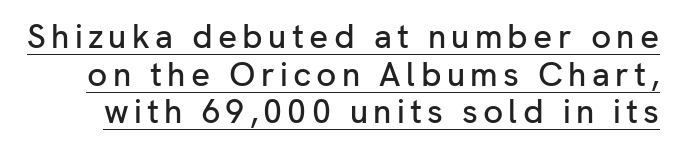
The image shows 33 px sans-serif type, upright; set tight line spacing (1.14x), underlined; low stroke contrast and a medium x-height.
